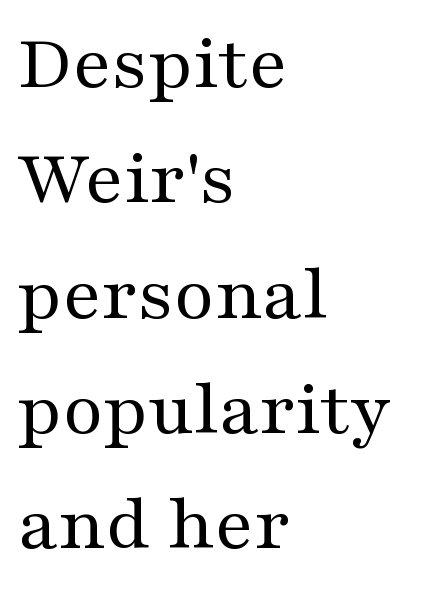
The designer left line spacing at the default. Does extra space separate the letters? No, they use regular spacing. The lines are quadded left. Words float on clear page, feet unadorned. The specimen reads as upright at a glance. The letters advance in unequal steps, a hallmark of proportional type.
